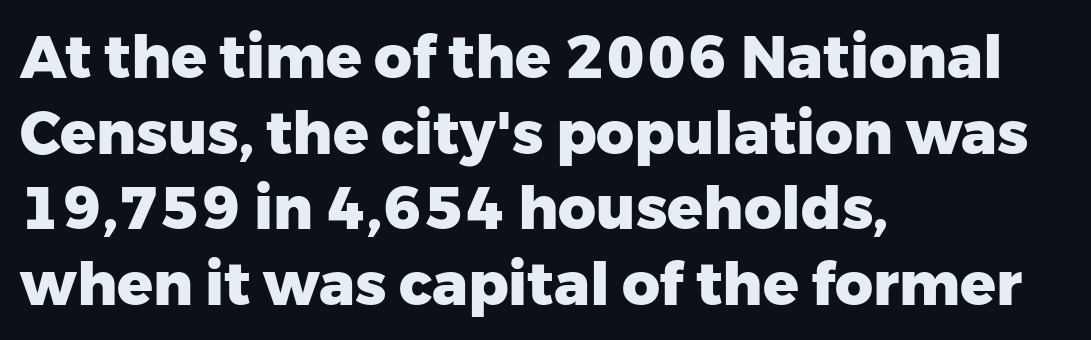
This sample is left-justified, so line endings fall wherever the words run out. The glyphs are unaccompanied by any horizontal stroke below them. No italicization has been applied; the sample stays upright. How are the letters spaced? Ordinarily, with no added tracking.
